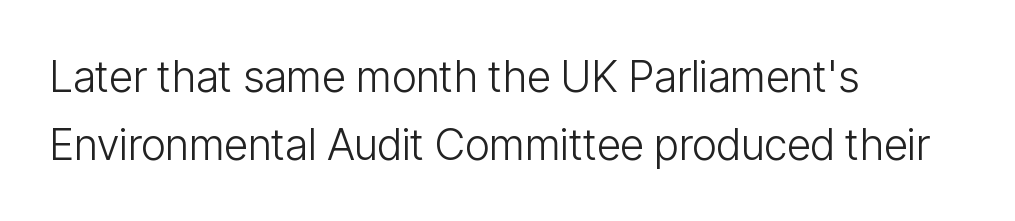
Q: Is the text bold? A: No.
Q: Is the text italic (slanted)? A: No, it is upright.
Q: Is the typeface a serif or a sans-serif typeface? A: Sans-serif.
Q: Is the text underlined? A: No.
Q: How is the paragraph aligned? A: Left-aligned.
Q: Is the spacing between letters normal or unusually wide? A: Normal.
Q: Is the spacing between lines tight, normal or loose? A: Normal.
Q: Width (condensed, normal, or wide)? A: Condensed.
Q: Stroke contrast? A: Low.
Q: x-height? A: Medium.
Q: Monospaced? A: No.
